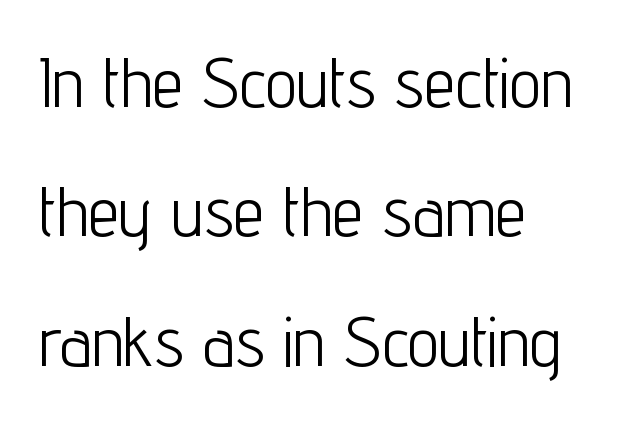
Q: Is the text bold? A: No.
Q: Is the text italic (slanted)? A: No, it is upright.
Q: Is the typeface a serif or a sans-serif typeface? A: Sans-serif.
Q: Is the text underlined? A: No.
Q: How is the paragraph aligned? A: Left-aligned.
Q: Is the spacing between letters normal or unusually wide? A: Normal.
Q: Width (condensed, normal, or wide)? A: Condensed.
Q: Stroke contrast? A: Low.
Q: x-height? A: Medium.
Q: Monospaced? A: No.
